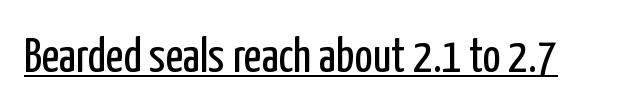
Ordinary non-slanted type is in use. The typesetter has applied underlining to the passage shown. Looks like regular typesetting: each glyph gets only the width it needs. The font is comparable to plain body text, perhaps lighter.
